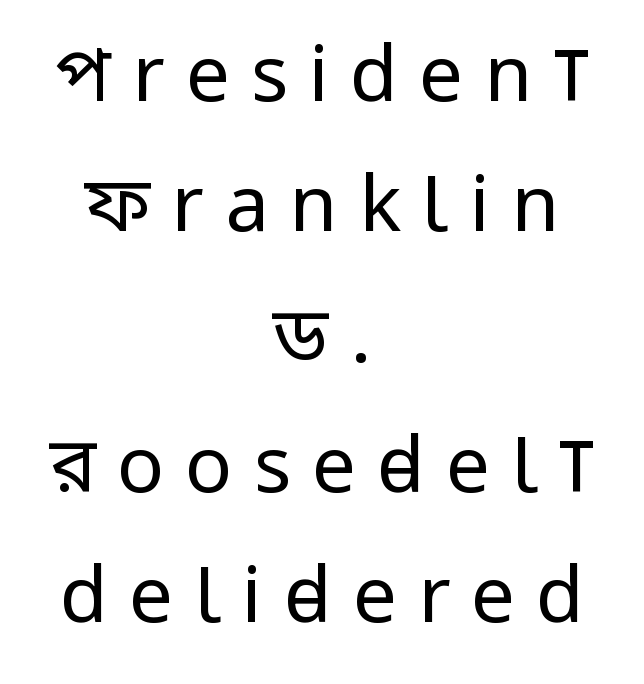
Q: Is the text bold? A: No.
Q: Is the text italic (slanted)? A: No, it is upright.
Q: Is the typeface a serif or a sans-serif typeface? A: Sans-serif.
Q: Is the text underlined? A: No.
Q: How is the paragraph aligned? A: Centered.
Q: Is the spacing between letters normal or unusually wide? A: Unusually wide.
Q: Is the spacing between lines tight, normal or loose? A: Normal.
Q: Width (condensed, normal, or wide)? A: Condensed.
Q: Stroke contrast? A: Low.
Q: x-height? A: Large.
Q: Monospaced? A: No.
